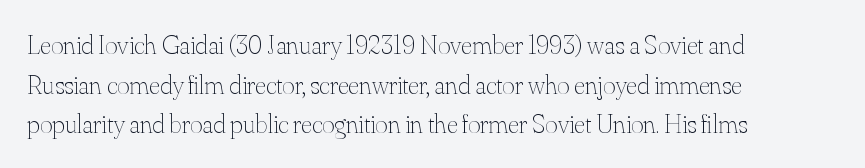
{"italic": "no", "bold": "no", "underline": "no", "align": "left", "line_spacing": "normal", "line_spacing_ratio": 1.47, "letter_spacing": "normal", "letter_spacing_em": 0.0, "glyph_px": 27}
